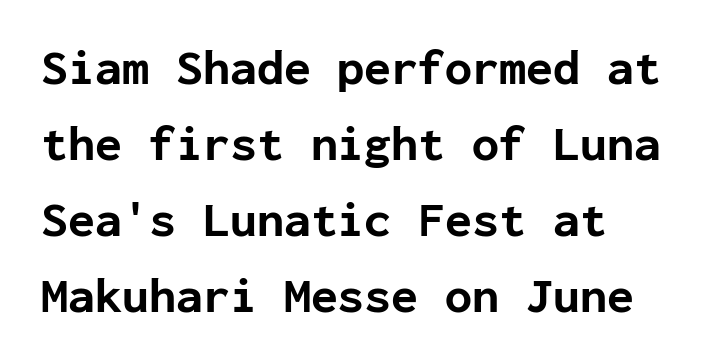
The image shows 49 px bold sans-serif type, upright, monospaced; set left-aligned, normal line spacing (1.55x), normal letter spacing, not underlined; low stroke contrast and a medium x-height.
